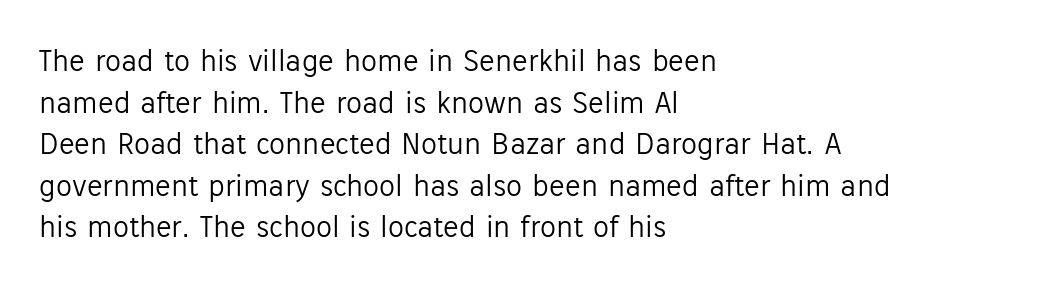
Q: Is the text bold? A: No.
Q: Is the text italic (slanted)? A: No, it is upright.
Q: Is the typeface a serif or a sans-serif typeface? A: Sans-serif.
Q: Is the text underlined? A: No.
Q: How is the paragraph aligned? A: Left-aligned.
Q: Is the spacing between letters normal or unusually wide? A: Normal.
Q: Is the spacing between lines tight, normal or loose? A: Normal.
Q: Width (condensed, normal, or wide)? A: Normal.
Q: Stroke contrast? A: Low.
Q: x-height? A: Medium.
Q: Monospaced? A: No.
